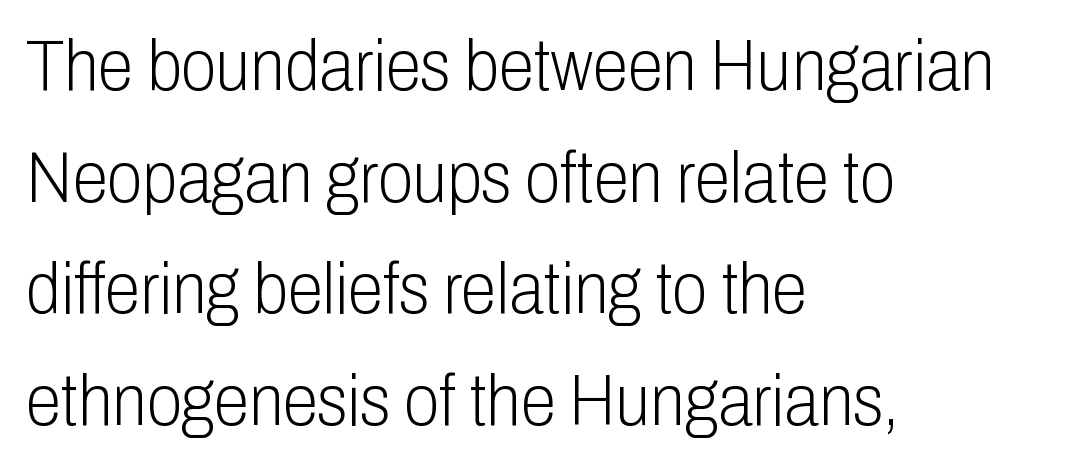
Tracking here is standard; glyphs follow each other at the usual distance. Vertically, the passage feels balanced, rows spaced as you'd expect. Grotesque or geometric, the face here clearly has no serifs. A typesetter would call this proportional, since set widths differ per character. The letters stand upright; this is a roman face. These lines stack with their left ends in a neat column.
